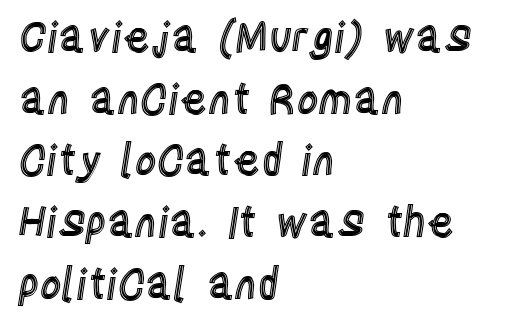
The image shows 42 px condensed type; set left-aligned, normal line spacing (1.47x), normal letter spacing, not underlined; a large x-height.
